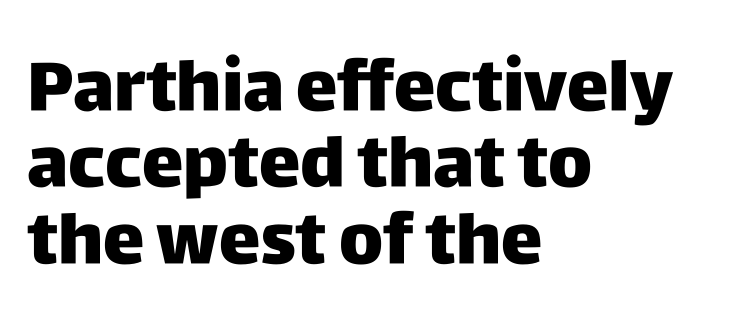
{"serif": "no", "italic": "no", "width": "normal", "stroke_contrast": "low", "x_height": "large", "monospaced": "no", "underline": "no", "align": "left", "line_spacing": "tight", "line_spacing_ratio": 1.09, "letter_spacing": "normal", "letter_spacing_em": 0.0, "glyph_px": 70}
